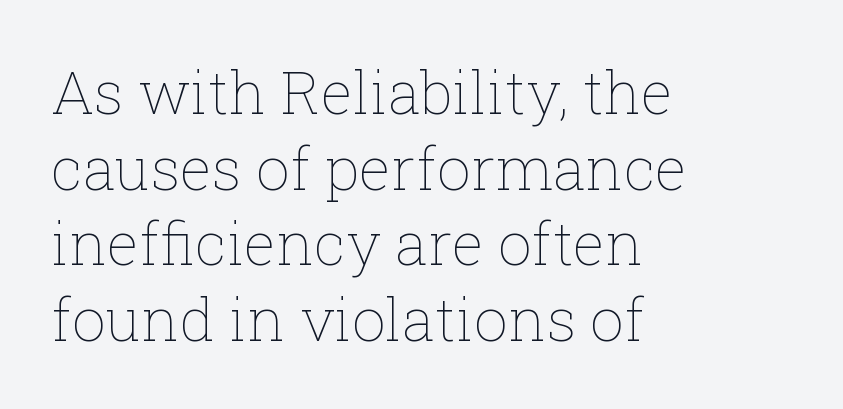
The image shows 60 px thin type, upright; set left-aligned, normal line spacing (1.26x), normal letter spacing, not underlined; low stroke contrast and a medium x-height.
